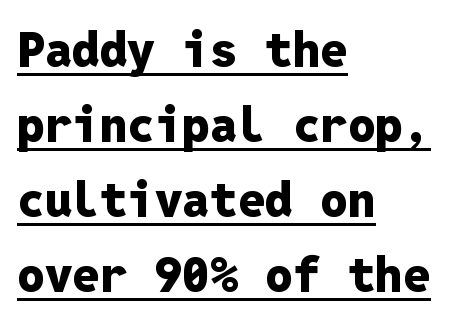
{"serif": "no", "italic": "no", "bold": "yes", "weight": "heavy", "width": "normal", "stroke_contrast": "low", "x_height": "medium", "monospaced": "yes", "underline": "yes", "align": "left", "line_spacing": "normal", "line_spacing_ratio": 1.53, "letter_spacing": "normal", "letter_spacing_em": 0.0, "glyph_px": 49}
